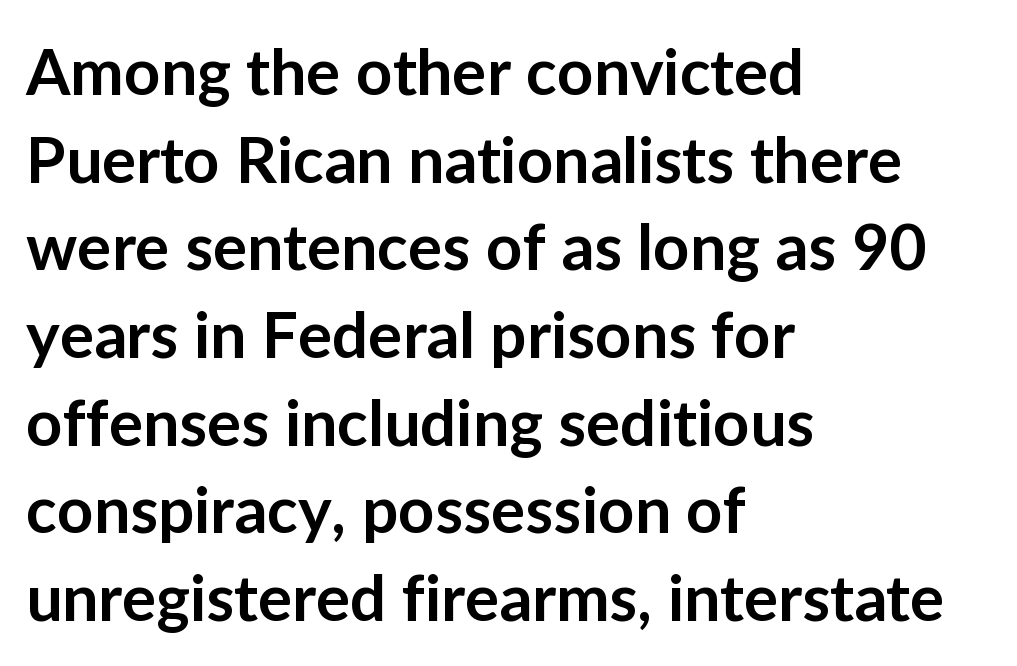
Q: Is the text bold? A: Semi-bold.
Q: Is the text italic (slanted)? A: No, it is upright.
Q: Is the typeface a serif or a sans-serif typeface? A: Sans-serif.
Q: Is the text underlined? A: No.
Q: How is the paragraph aligned? A: Left-aligned.
Q: Is the spacing between letters normal or unusually wide? A: Normal.
Q: Is the spacing between lines tight, normal or loose? A: Normal.
Q: Width (condensed, normal, or wide)? A: Normal.
Q: Stroke contrast? A: Low.
Q: x-height? A: Medium.
Q: Monospaced? A: No.
